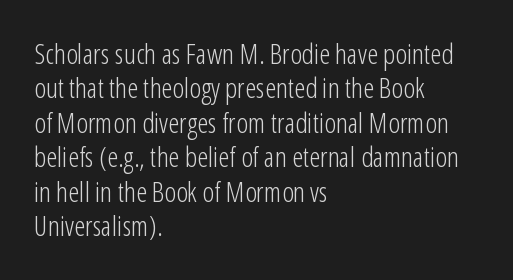
{"serif": "no", "italic": "no", "bold": "no", "weight": "light", "width": "condensed", "stroke_contrast": "low", "x_height": "medium", "monospaced": "no", "underline": "no", "align": "left", "line_spacing_ratio": 1.23, "letter_spacing": "normal", "letter_spacing_em": 0.0, "glyph_px": 28}
